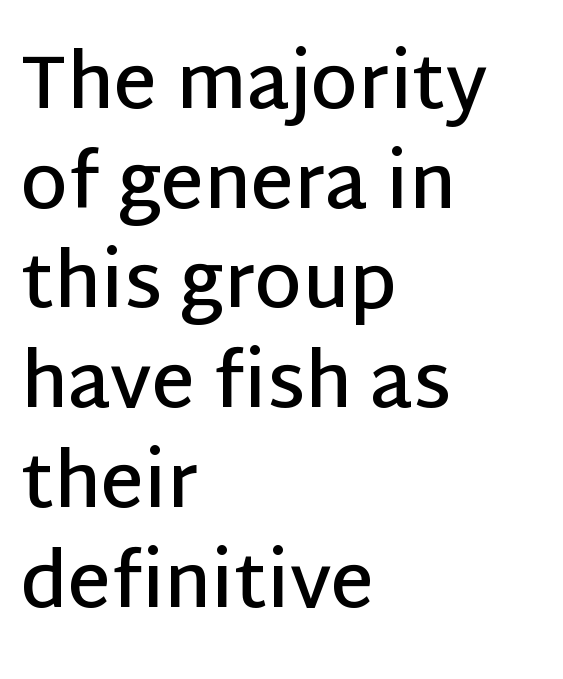
{"serif": "no", "italic": "no", "bold": "semi", "weight": "semibold", "width": "normal", "stroke_contrast": "low", "x_height": "large", "monospaced": "no", "underline": "no", "align": "left", "line_spacing": "normal", "line_spacing_ratio": 1.33, "letter_spacing": "normal", "letter_spacing_em": 0.0, "glyph_px": 75}
